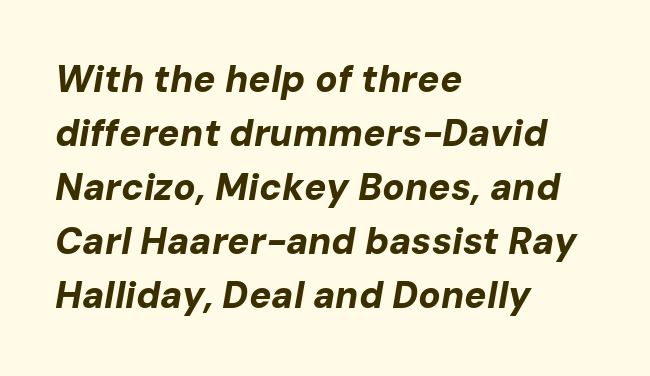
{"italic": "yes", "lean": "right", "slant_degrees": 10, "bold": "yes", "weight": "bold", "width": "normal", "stroke_contrast": "low", "x_height": "medium", "monospaced": "no", "underline": "no", "align": "left", "line_spacing": "normal", "line_spacing_ratio": 1.46, "letter_spacing": "normal", "letter_spacing_em": 0.0, "glyph_px": 37}
